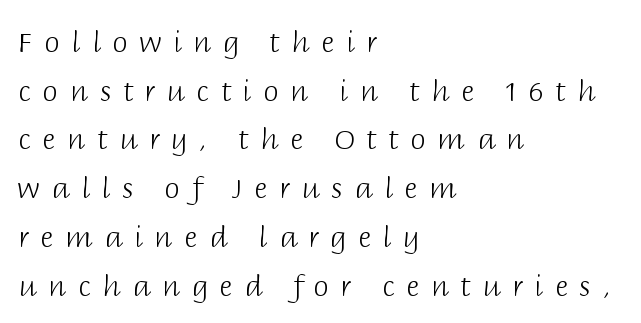
{"serif": "no", "italic": "no", "bold": "no", "weight": "light", "width": "normal", "stroke_contrast": "low", "x_height": "large", "monospaced": "no", "underline": "no", "align": "left", "line_spacing_ratio": 1.74, "letter_spacing": "wide", "letter_spacing_em": 0.42, "glyph_px": 28}
